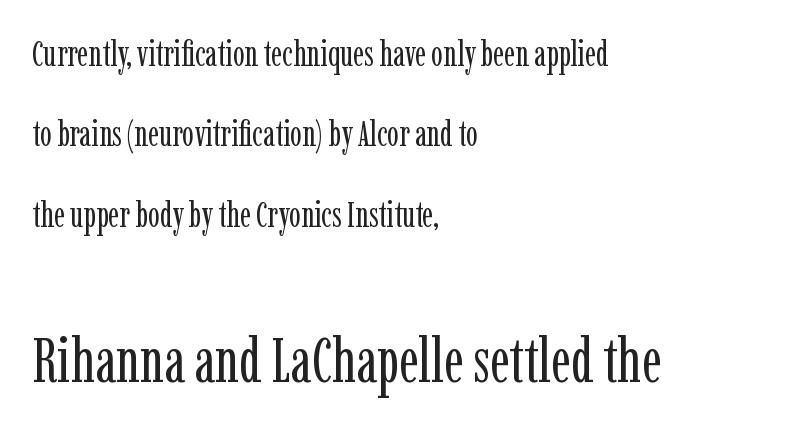
Q: Is the text bold? A: No.
Q: Is the text italic (slanted)? A: No, it is upright.
Q: Is the typeface a serif or a sans-serif typeface? A: Serif.
Q: Is the text underlined? A: No.
Q: How is the paragraph aligned? A: Left-aligned.
Q: Is the spacing between letters normal or unusually wide? A: Normal.
Q: Is the spacing between lines tight, normal or loose? A: Loose.
Q: Which block of text is set in a larger size, the first (top) or the second (bottom)? A: The second (bottom) one.
Q: Width (condensed, normal, or wide)? A: Condensed.
Q: Stroke contrast? A: Low.
Q: x-height? A: Medium.
Q: Monospaced? A: No.
